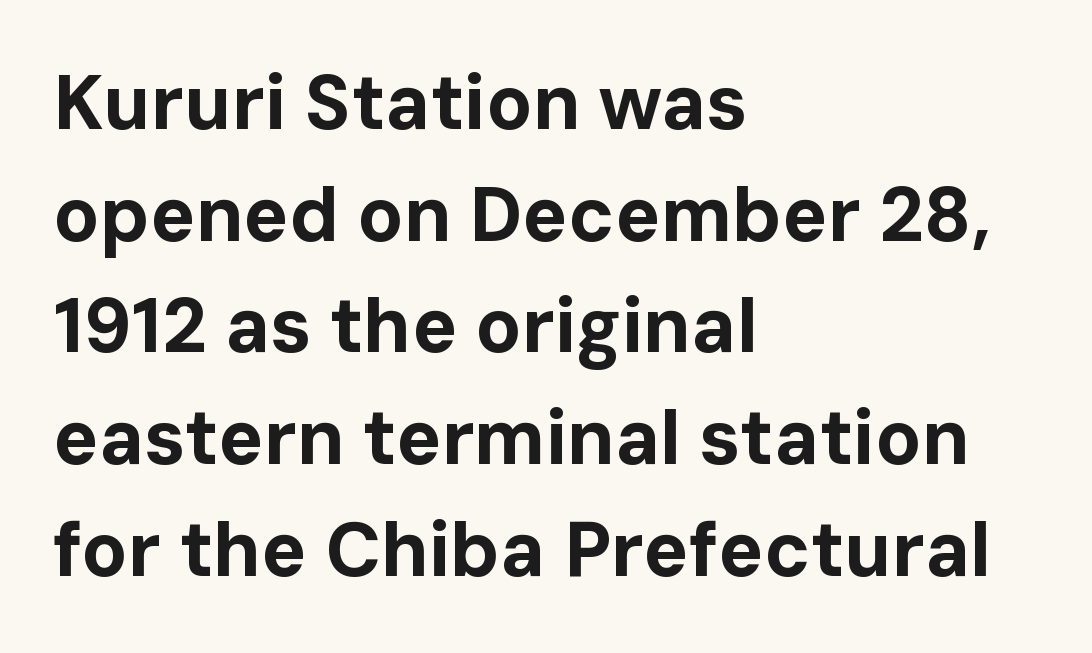
Q: Is the text bold? A: Yes.
Q: Is the text italic (slanted)? A: No, it is upright.
Q: Is the typeface a serif or a sans-serif typeface? A: Sans-serif.
Q: Is the text underlined? A: No.
Q: How is the paragraph aligned? A: Left-aligned.
Q: Is the spacing between letters normal or unusually wide? A: Normal.
Q: Is the spacing between lines tight, normal or loose? A: Normal.
Q: Width (condensed, normal, or wide)? A: Normal.
Q: Stroke contrast? A: Low.
Q: x-height? A: Medium.
Q: Monospaced? A: No.
